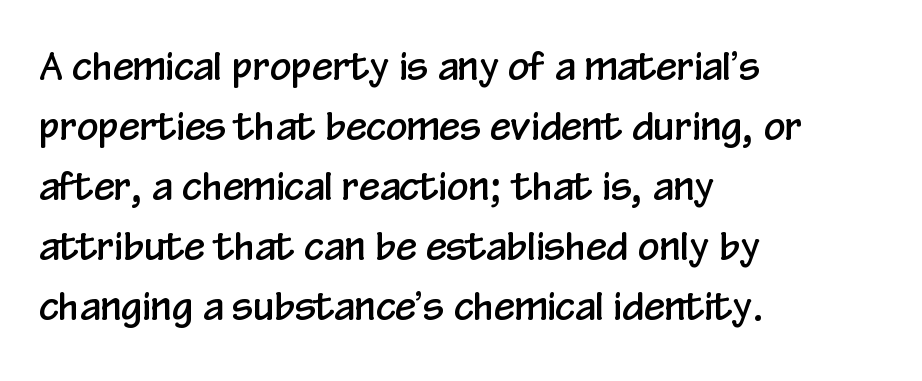
{"serif": "no", "italic": "no", "width": "condensed", "stroke_contrast": "low", "x_height": "medium", "monospaced": "no", "underline": "no", "align": "left", "line_spacing": "normal", "line_spacing_ratio": 1.58, "letter_spacing": "normal", "letter_spacing_em": 0.0, "glyph_px": 38}
